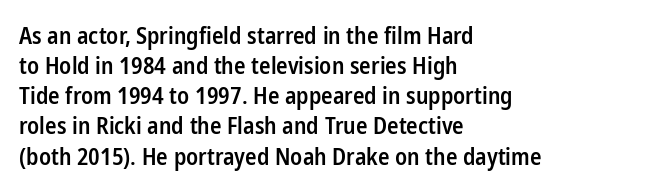
Q: Is the text bold? A: Semi-bold.
Q: Is the text italic (slanted)? A: No, it is upright.
Q: Is the text underlined? A: No.
Q: How is the paragraph aligned? A: Left-aligned.
Q: Is the spacing between letters normal or unusually wide? A: Normal.
Q: Is the spacing between lines tight, normal or loose? A: Normal.
